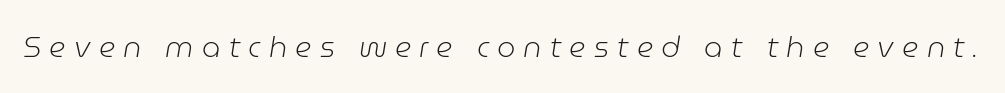
{"italic": "yes", "lean": "right", "slant_degrees": 9, "bold": "no", "weight": "light", "width": "normal", "stroke_contrast": "low", "x_height": "medium", "monospaced": "no", "underline": "no", "letter_spacing": "wide", "letter_spacing_em": 0.28, "glyph_px": 29}
